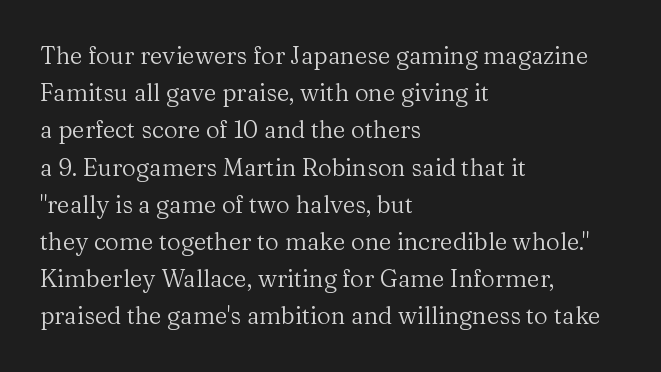
The image shows 24 px text type, upright; set left-aligned, normal line spacing (1.55x), normal letter spacing, not underlined.
